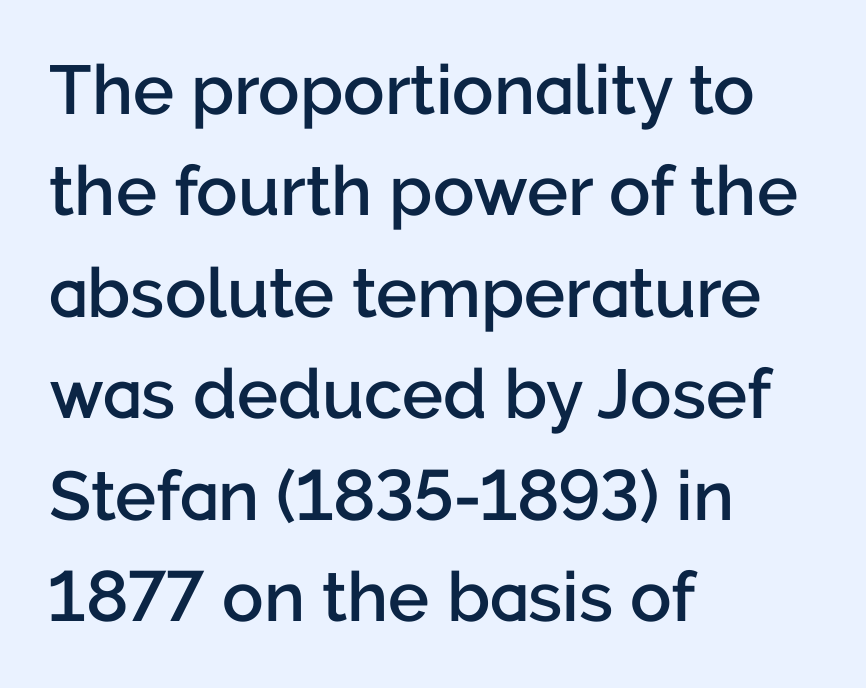
The lines sit at an ordinary, default distance from one another. Observe the ordinary spacing: letters are neighbours, not strangers. The letters advance in unequal steps, a hallmark of proportional type. In terms of posture, this sample is upright. Are there feet on the stems? There aren't — it's a sans.
